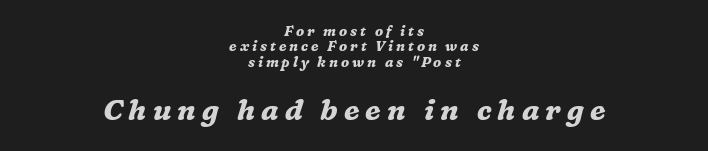
Does the type have serifs? Yes, each stem ends in a small foot. The gaps between neighbouring characters are conspicuously large. A student would notice the bottom passage is typeset larger than what precedes it. Any mark beneath the type? The region is blank. The paragraph has two soft edges and a firm central axis. Looks like regular typesetting: each glyph gets only the width it needs.
